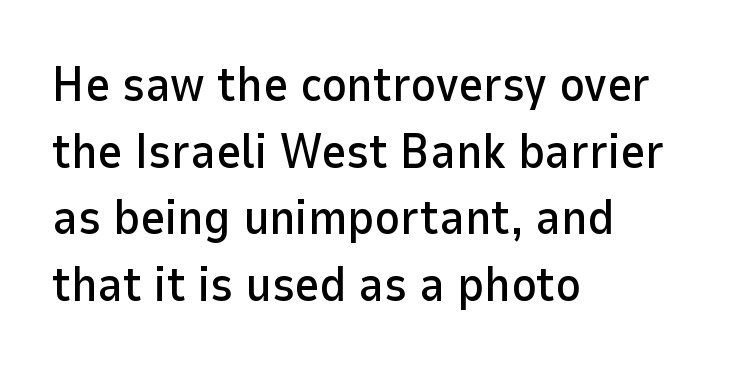
The image shows 48 px sans-serif type, upright; set left-aligned, normal line spacing (1.39x), normal letter spacing, not underlined; low stroke contrast and a medium x-height.
